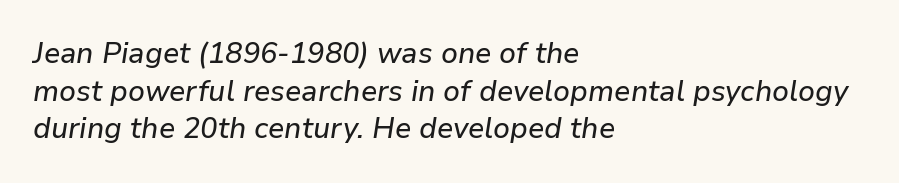
{"italic": "yes", "lean": "right", "slant_degrees": 9, "width": "normal", "stroke_contrast": "low", "x_height": "medium", "monospaced": "no", "underline": "no", "align": "left", "line_spacing": "normal", "line_spacing_ratio": 1.3, "letter_spacing": "normal", "letter_spacing_em": 0.0, "glyph_px": 29}
